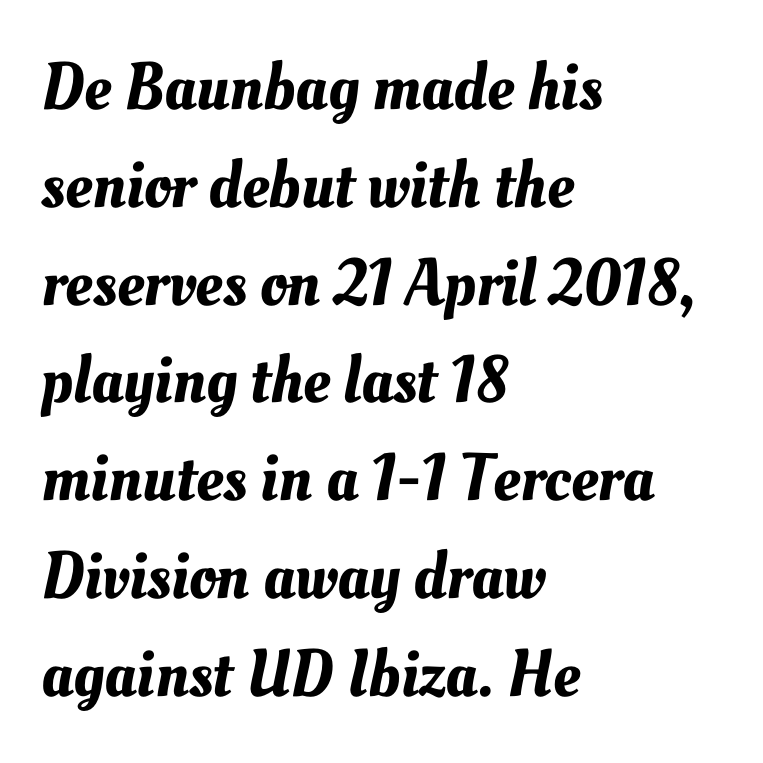
{"width": "normal", "stroke_contrast": "medium", "x_height": "small", "monospaced": "no", "underline": "no", "align": "left", "line_spacing": "normal", "line_spacing_ratio": 1.46, "letter_spacing": "normal", "letter_spacing_em": 0.0, "glyph_px": 67}
